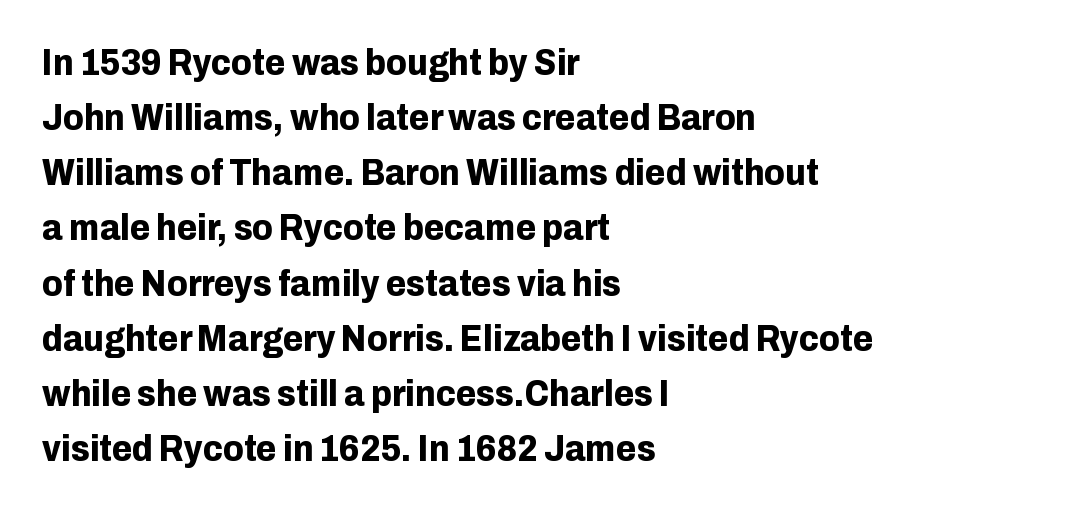
Q: Is the text bold? A: Yes.
Q: Is the text italic (slanted)? A: No, it is upright.
Q: Is the typeface a serif or a sans-serif typeface? A: Sans-serif.
Q: Is the text underlined? A: No.
Q: How is the paragraph aligned? A: Left-aligned.
Q: Is the spacing between letters normal or unusually wide? A: Normal.
Q: Is the spacing between lines tight, normal or loose? A: Normal.
Q: Width (condensed, normal, or wide)? A: Normal.
Q: Stroke contrast? A: Low.
Q: x-height? A: Medium.
Q: Monospaced? A: No.
